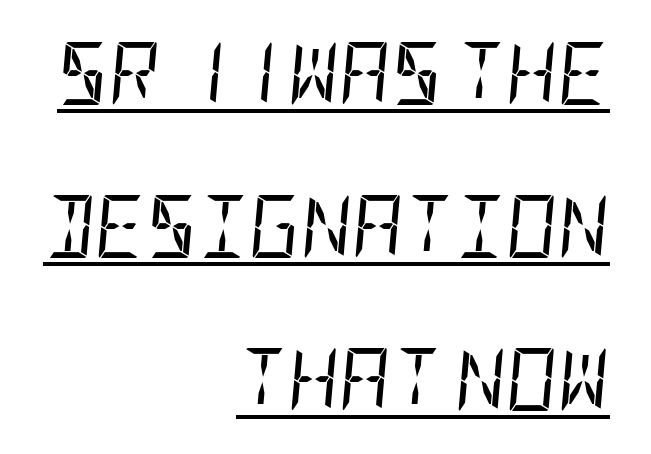
The image shows 63 px regular-weight, condensed type, italic (leaning right); set right-aligned, loose line spacing (2.43x), normal letter spacing, underlined; low stroke contrast and a large x-height.
